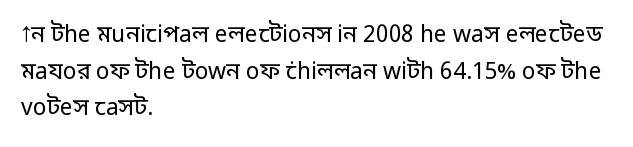
Q: Is the text bold? A: No.
Q: Is the text italic (slanted)? A: No, it is upright.
Q: Is the text underlined? A: No.
Q: How is the paragraph aligned? A: Left-aligned.
Q: Is the spacing between letters normal or unusually wide? A: Normal.
Q: Is the spacing between lines tight, normal or loose? A: Normal.
